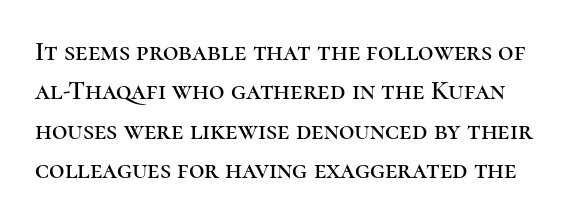
{"italic": "no", "underline": "no", "line_spacing": "normal", "line_spacing_ratio": 1.46, "letter_spacing": "normal", "letter_spacing_em": 0.0, "glyph_px": 27}
